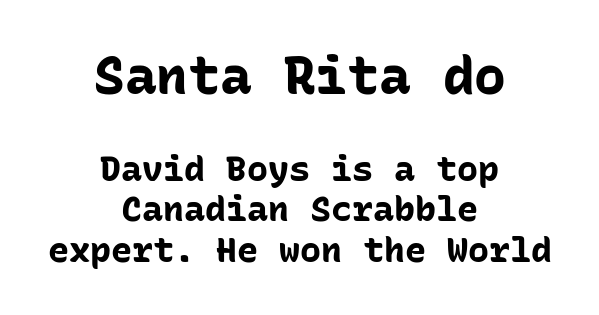
The tracking reads as untouched default to a designer's eye. The specimen reads as upright at a glance. Are there feet on the stems? There aren't — it's a sans. Just letters on the line, the space beneath them empty. Between these two stacked blocks, the higher one wins on size.
